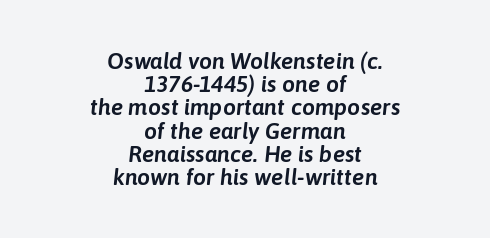
The image shows 23 px text type, italic (leaning right); set centered, tight line spacing (1.01x), normal letter spacing, not underlined.
